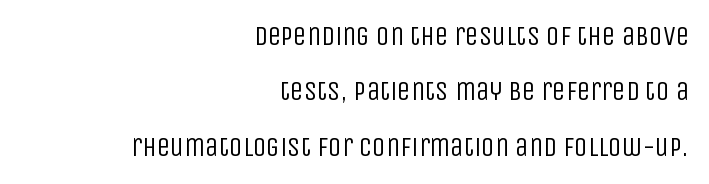
The lettering holds an erect, upright posture throughout. The strip under each line holds only bare page. This is not heavy type; no bold has been used. Widely set lines give the paragraph a tall, airy silhouette. A flush-right, rag-left setting is used for this passage.
